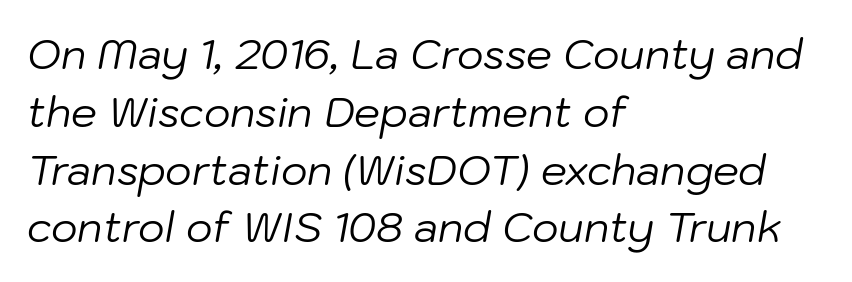
Letter spacing: default. Caption: multi-line text, flush left, ragged right. Note the varied advance widths — an 'i' is clearly narrower than an 'm'. The strokes carry an ordinary text weight at most. What's the leading like? Ordinary, nothing unusual.
